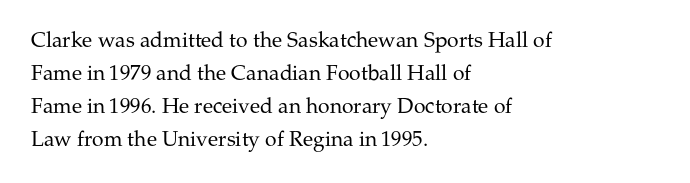
Q: Is the text bold? A: No.
Q: Is the text italic (slanted)? A: No, it is upright.
Q: Is the text underlined? A: No.
Q: How is the paragraph aligned? A: Left-aligned.
Q: Is the spacing between letters normal or unusually wide? A: Normal.
Q: Is the spacing between lines tight, normal or loose? A: Normal.
